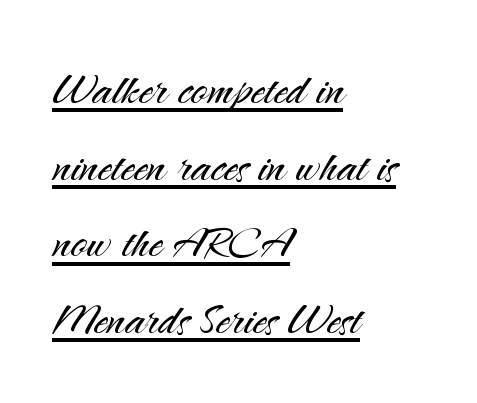
Compared with undecorated copy, this sample adds a rule below the words. Caption: multi-line text, flush left, ragged right. Serifs: no, the terminals of the letterforms are clean. Varying glyph widths throughout — classic text-font behaviour.
